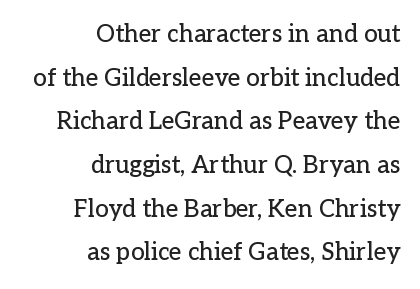
Q: Is the text italic (slanted)? A: No, it is upright.
Q: Is the text underlined? A: No.
Q: How is the paragraph aligned? A: Right-aligned.
Q: Is the spacing between letters normal or unusually wide? A: Normal.
